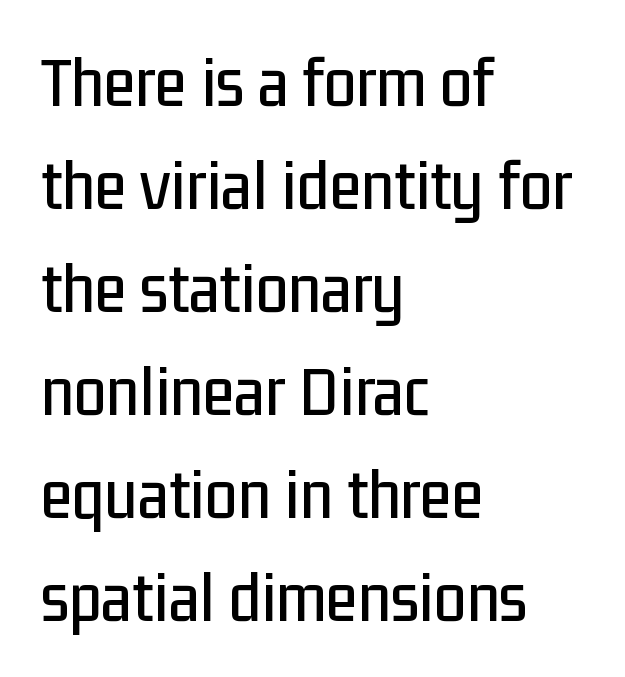
Q: Is the text italic (slanted)? A: No, it is upright.
Q: Is the typeface a serif or a sans-serif typeface? A: Sans-serif.
Q: Is the text underlined? A: No.
Q: How is the paragraph aligned? A: Left-aligned.
Q: Is the spacing between letters normal or unusually wide? A: Normal.
Q: Is the spacing between lines tight, normal or loose? A: Normal.
Q: Width (condensed, normal, or wide)? A: Condensed.
Q: Stroke contrast? A: Low.
Q: x-height? A: Medium.
Q: Monospaced? A: No.
